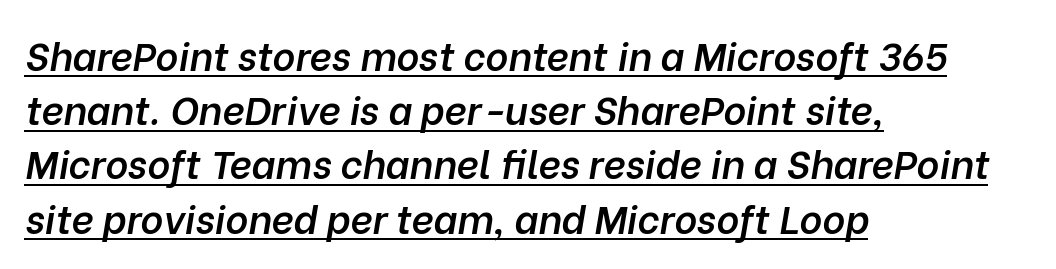
Descenders here cross a horizontal rule under the line. Does the weight exceed regular? Yes, but only to semibold. Tall strokes in this sample are angled rather than plumb. Regular leading. The gaps between neighbouring characters are ordinary and unremarkable.
